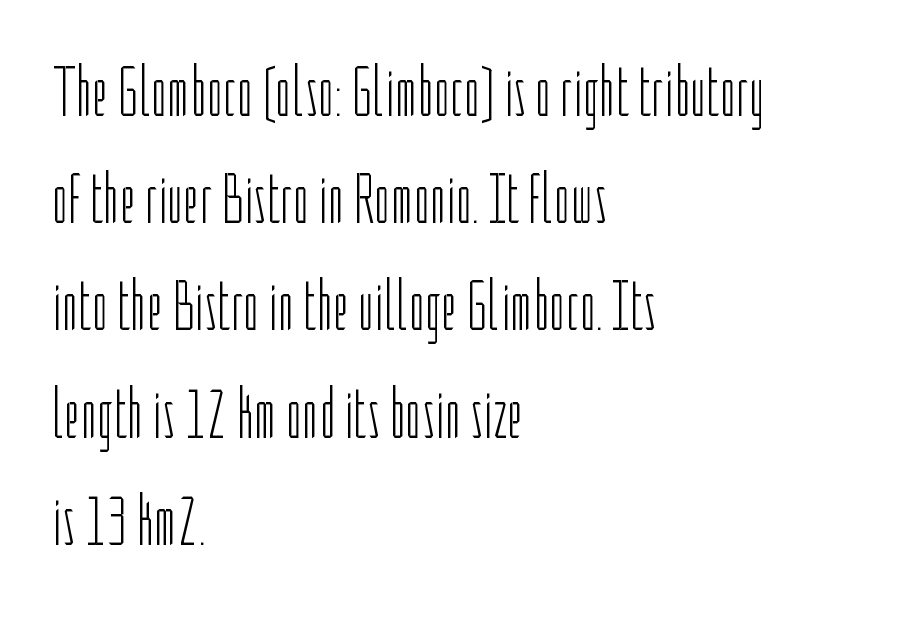
Q: Is the text bold? A: No.
Q: Is the text italic (slanted)? A: No, it is upright.
Q: Is the typeface a serif or a sans-serif typeface? A: Sans-serif.
Q: Is the text underlined? A: No.
Q: How is the paragraph aligned? A: Left-aligned.
Q: Is the spacing between letters normal or unusually wide? A: Normal.
Q: Is the spacing between lines tight, normal or loose? A: Normal.
Q: Width (condensed, normal, or wide)? A: Condensed.
Q: Stroke contrast? A: Low.
Q: x-height? A: Medium.
Q: Monospaced? A: No.
